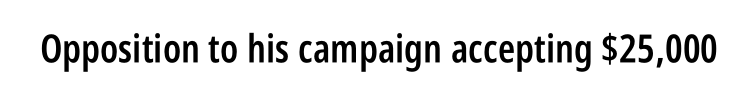
A typesetter would call this proportional, since set widths differ per character. The type sits square on the baseline with zero lean. Unmarked baselines from the first word to the last. Look at the bottom of the vertical strokes: they stop flat, with no serifs. A somewhat darkened texture: the type is semibold rather than bold. Compared with typical body copy, the letter spacing here is the same.
